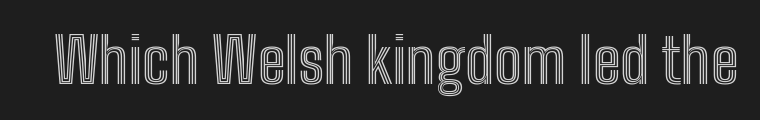
Varying glyph widths throughout — classic text-font behaviour. This is the regular roman posture of the typeface. This rendering leaves character spacing at its baseline value. Each row of text sits above clean, open space.
